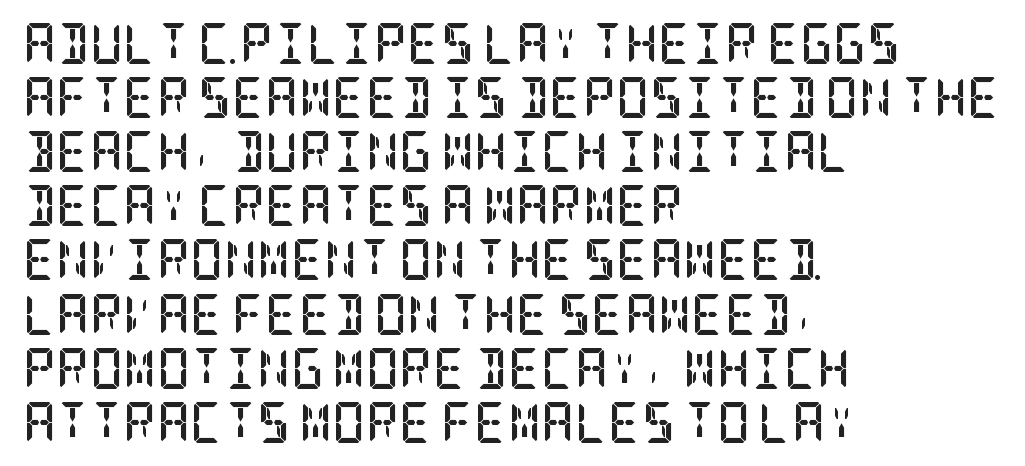
{"serif": "yes", "italic": "no", "bold": "yes", "weight": "semibold", "width": "condensed", "stroke_contrast": "low", "x_height": "large", "underline": "no", "align": "left", "line_spacing": "normal", "line_spacing_ratio": 1.32, "letter_spacing": "normal", "letter_spacing_em": 0.0, "glyph_px": 41}
